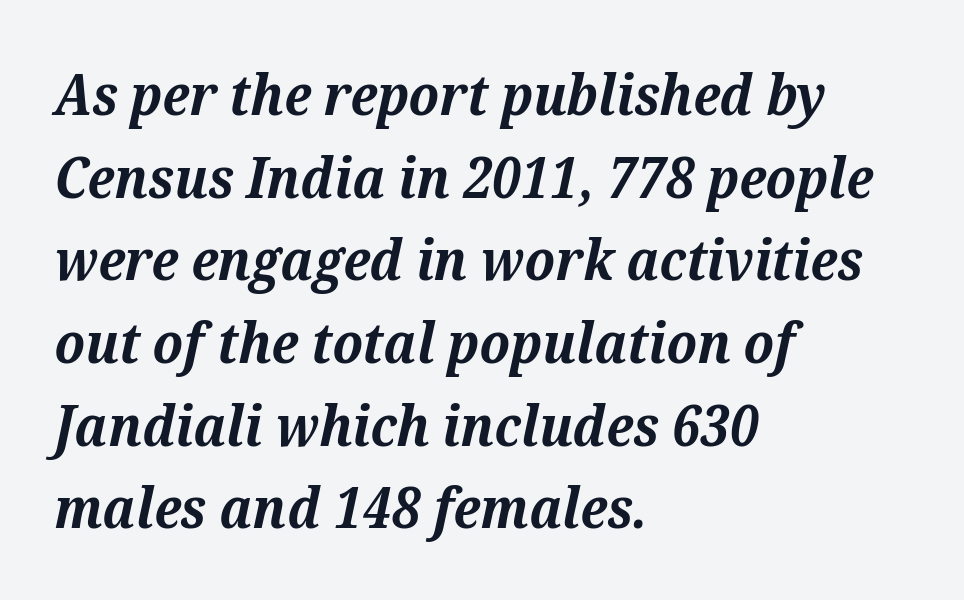
This sample uses a serif face. The area under the type is left untouched. Looking at the ascenders, they clearly lean. The line texture is even and compact thanks to regular tracking.
